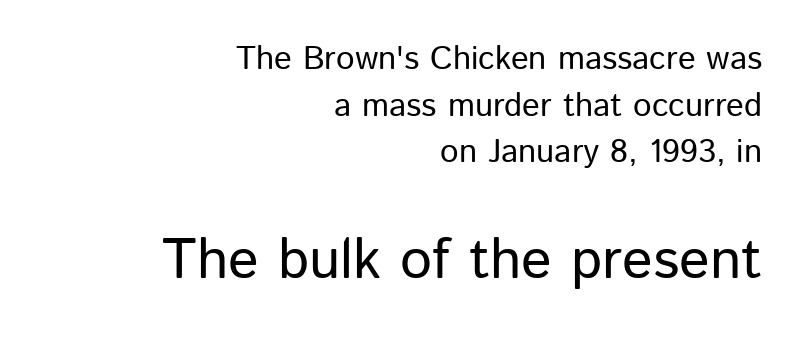
Ink coverage per letter is moderate at most. If you squint, the bottom block still reads clearly — it's the larger of the two. One-word summary of the alignment: right. The passage shown has conventional tracking throughout. Leading matches the norm, producing a regular column.
